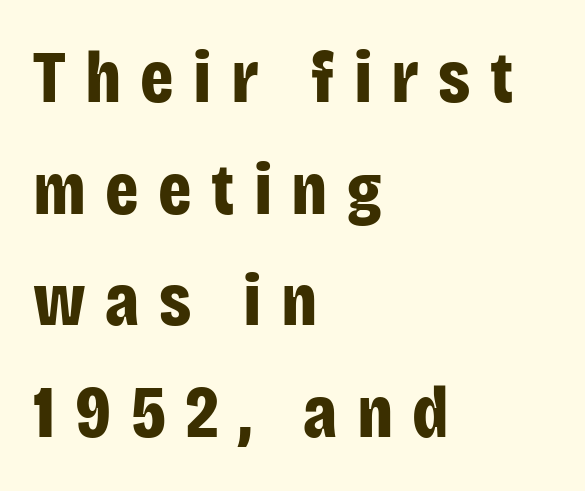
Q: Is the text bold? A: Yes.
Q: Is the text italic (slanted)? A: No, it is upright.
Q: Is the typeface a serif or a sans-serif typeface? A: Sans-serif.
Q: Is the text underlined? A: No.
Q: How is the paragraph aligned? A: Left-aligned.
Q: Is the spacing between letters normal or unusually wide? A: Unusually wide.
Q: Is the spacing between lines tight, normal or loose? A: Normal.
Q: Width (condensed, normal, or wide)? A: Condensed.
Q: Stroke contrast? A: Low.
Q: x-height? A: Large.
Q: Monospaced? A: No.
